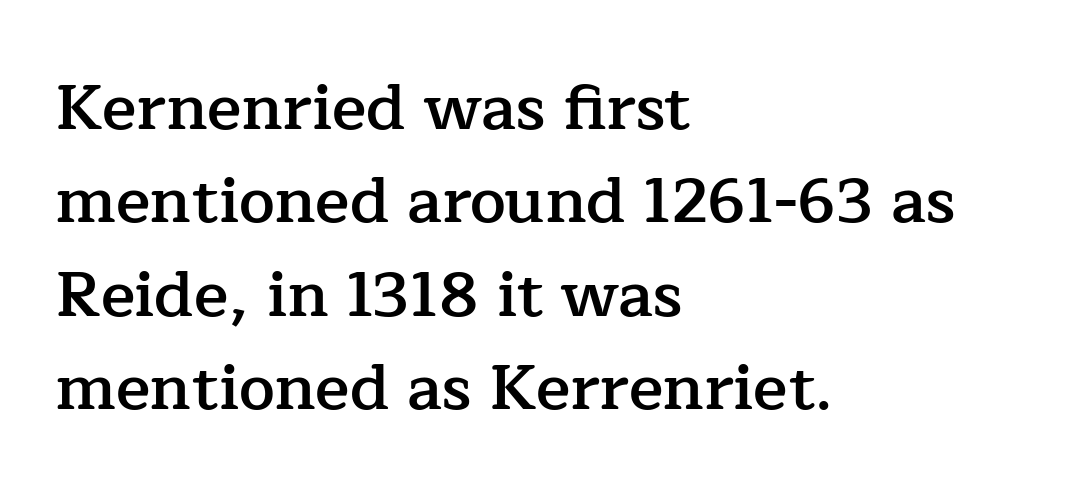
{"serif": "yes", "italic": "no", "bold": "semi", "weight": "semibold", "width": "normal", "stroke_contrast": "low", "x_height": "medium", "monospaced": "no", "underline": "no", "align": "left", "line_spacing": "normal", "line_spacing_ratio": 1.46, "letter_spacing": "normal", "letter_spacing_em": 0.0, "glyph_px": 64}
